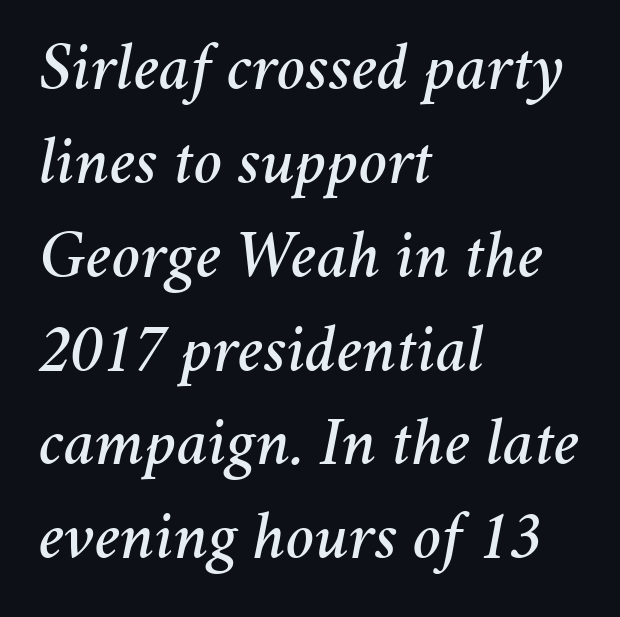
Q: Is the text italic (slanted)? A: Yes, it leans right by about 11 degrees.
Q: Is the text underlined? A: No.
Q: How is the paragraph aligned? A: Left-aligned.
Q: Is the spacing between letters normal or unusually wide? A: Normal.
Q: Is the spacing between lines tight, normal or loose? A: Normal.
Q: Width (condensed, normal, or wide)? A: Normal.
Q: Stroke contrast? A: Medium.
Q: x-height? A: Medium.
Q: Monospaced? A: No.
